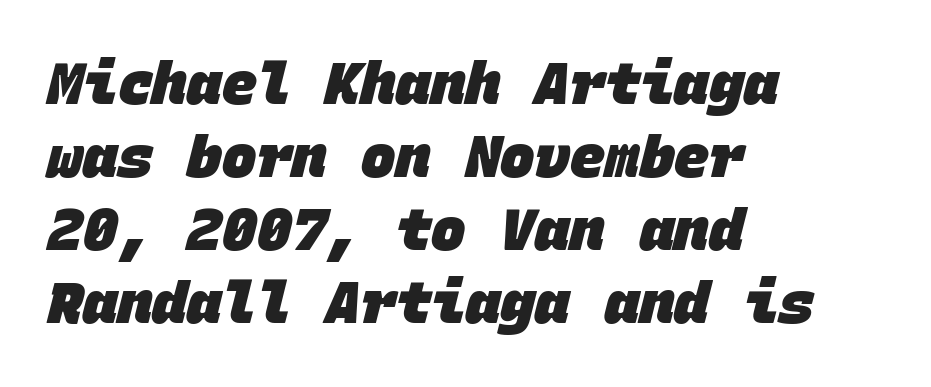
I'd describe the lettering as bold — thick and assertive. Does the copy run flush right? No — it runs flush left. Whoever set this chose a conventional vertical rhythm. The passage shown is not underscored anywhere.
